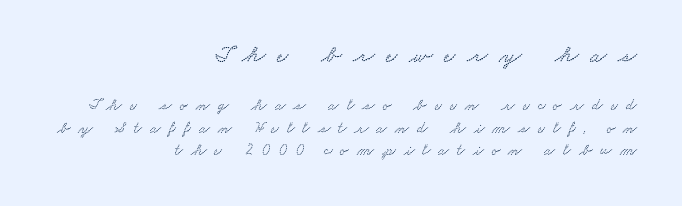
{"underline": "no", "align": "right", "line_spacing": "normal", "line_spacing_ratio": 1.41, "letter_spacing": "wide", "letter_spacing_em": 0.49, "larger_block": "first", "size_ratio": 1.5, "glyph_px": 24}
